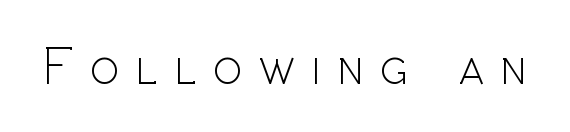
{"serif": "no", "italic": "no", "bold": "no", "weight": "light", "width": "normal", "x_height": "medium", "monospaced": "no", "underline": "no", "letter_spacing": "wide", "letter_spacing_em": 0.3, "glyph_px": 54}
